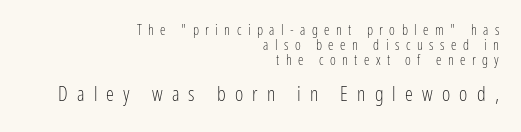
Q: Is the text bold? A: No.
Q: Is the text italic (slanted)? A: No, it is upright.
Q: Is the text underlined? A: No.
Q: How is the paragraph aligned? A: Right-aligned.
Q: Is the spacing between letters normal or unusually wide? A: Unusually wide.
Q: Is the spacing between lines tight, normal or loose? A: Tight.
Q: Which block of text is set in a larger size, the first (top) or the second (bottom)? A: The second (bottom) one.
